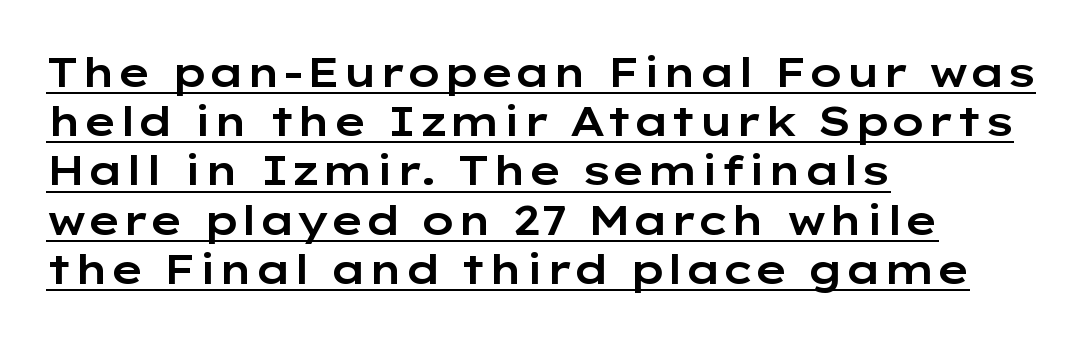
Q: Is the text italic (slanted)? A: No, it is upright.
Q: Is the typeface a serif or a sans-serif typeface? A: Sans-serif.
Q: Is the text underlined? A: Yes.
Q: How is the paragraph aligned? A: Left-aligned.
Q: Is the spacing between letters normal or unusually wide? A: Normal.
Q: Width (condensed, normal, or wide)? A: Wide.
Q: Stroke contrast? A: Low.
Q: x-height? A: Medium.
Q: Monospaced? A: No.
